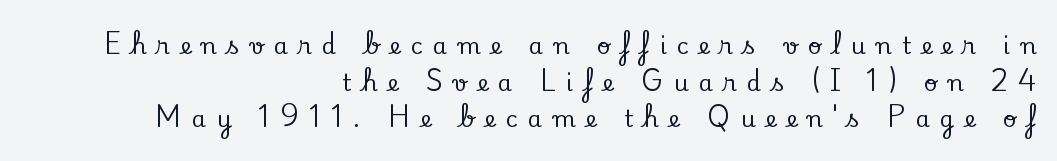
The image shows 23 px text type, upright; set right-aligned, normal line spacing (1.59x), unusually wide letter spacing (+0.45 em), not underlined.
